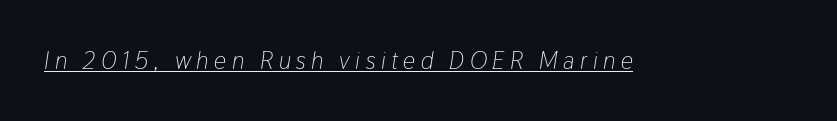
{"italic": "yes", "lean": "right", "slant_degrees": 9, "bold": "no", "underline": "yes", "letter_spacing": "wide", "letter_spacing_em": 0.23, "glyph_px": 24}
